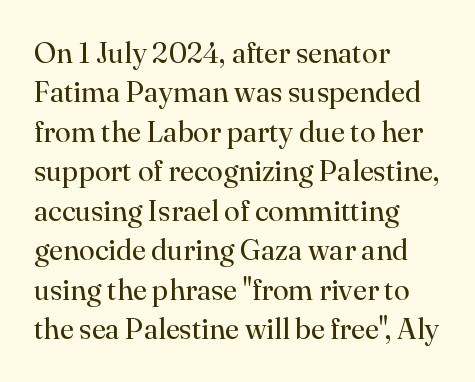
{"serif": "yes", "italic": "no", "bold": "no", "weight": "regular", "width": "normal", "stroke_contrast": "high", "x_height": "small", "monospaced": "no", "underline": "no", "align": "left", "line_spacing": "normal", "line_spacing_ratio": 1.36, "letter_spacing": "normal", "letter_spacing_em": 0.0, "glyph_px": 29}
